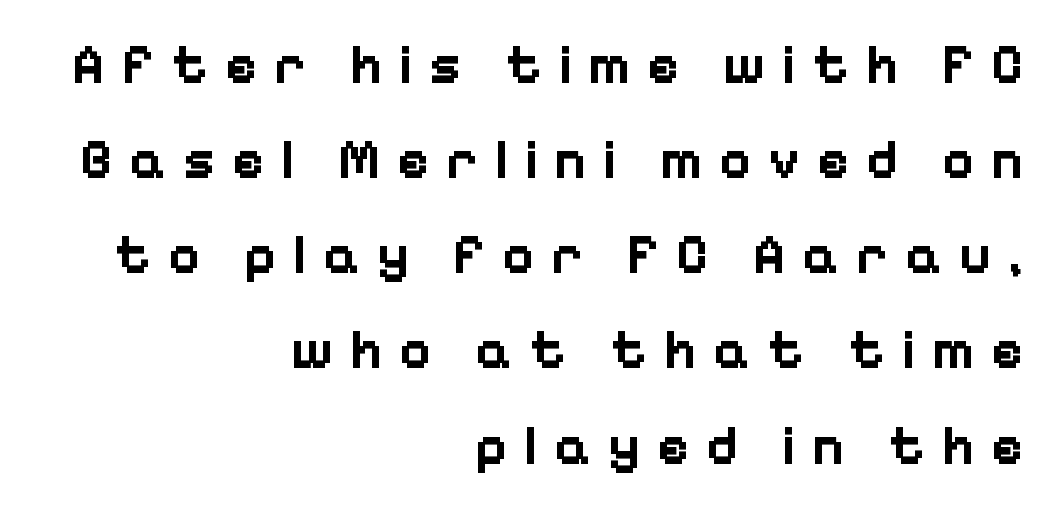
{"serif": "no", "italic": "no", "bold": "yes", "weight": "bold", "width": "normal", "stroke_contrast": "low", "x_height": "medium", "monospaced": "no", "underline": "no", "align": "right", "line_spacing_ratio": 1.73, "letter_spacing": "wide", "letter_spacing_em": 0.29, "glyph_px": 55}
